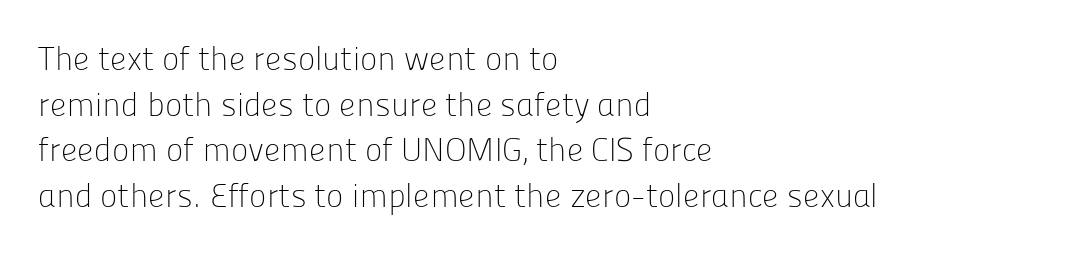
The image shows 33 px light sans-serif type, upright; set left-aligned, normal line spacing (1.38x), normal letter spacing, not underlined; low stroke contrast and a medium x-height.
